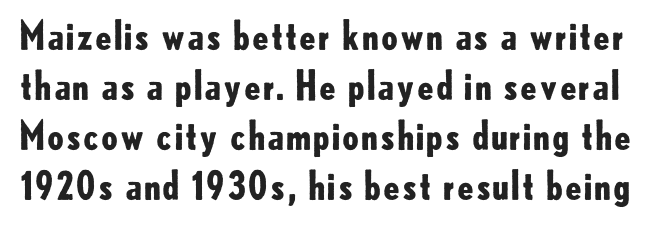
The image shows 39 px bold sans-serif type, upright; set normal line spacing (1.28x), normal letter spacing, not underlined; low stroke contrast and a small x-height.
